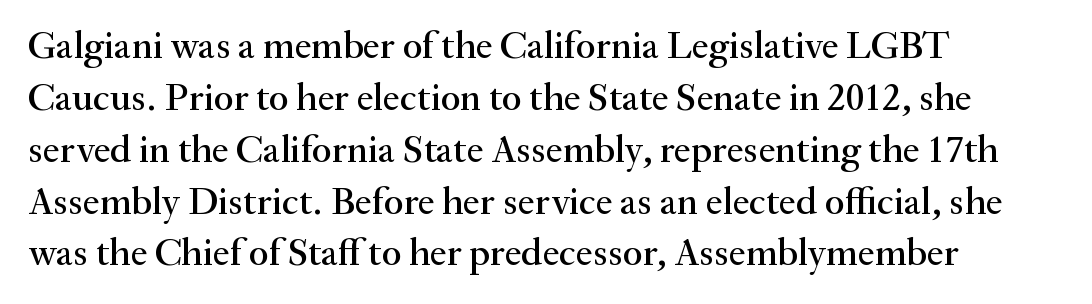
The passage shown has conventional tracking throughout. The baseline area is clear. The letters advance in unequal steps, a hallmark of proportional type. The passage shown is typeset with a serif family.
